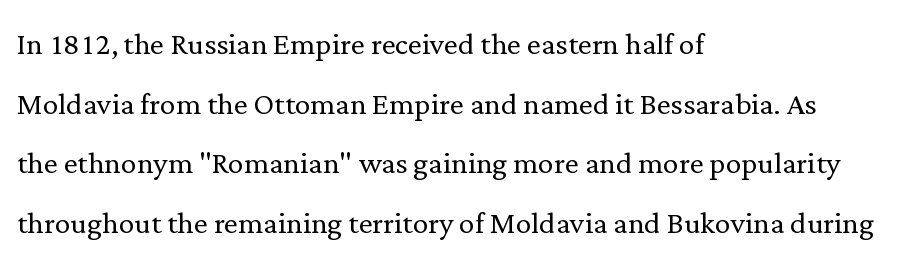
The image shows 39 px light serif type, upright; set left-aligned, normal line spacing (1.53x), normal letter spacing, not underlined; low stroke contrast and a medium x-height.
